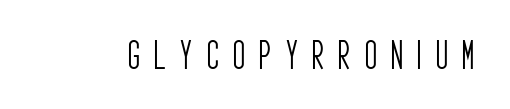
The image shows 33 px light, condensed sans-serif type, upright; set unusually wide letter spacing (+0.44 em), not underlined; low stroke contrast and a large x-height.
